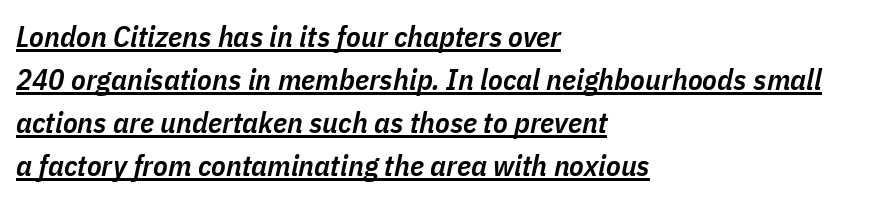
Q: Is the text bold? A: Semi-bold.
Q: Is the text italic (slanted)? A: Yes, it leans right by about 11 degrees.
Q: Is the text underlined? A: Yes.
Q: How is the paragraph aligned? A: Left-aligned.
Q: Is the spacing between letters normal or unusually wide? A: Normal.
Q: Is the spacing between lines tight, normal or loose? A: Normal.
Q: Width (condensed, normal, or wide)? A: Condensed.
Q: Stroke contrast? A: Low.
Q: x-height? A: Medium.
Q: Monospaced? A: No.
